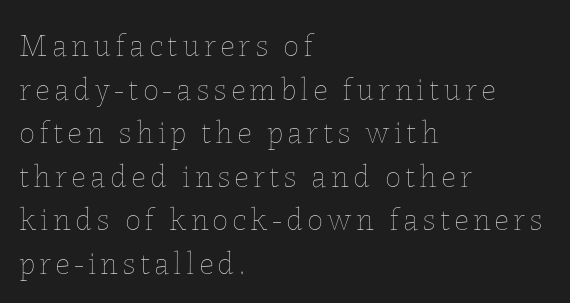
Vertically, the passage feels balanced, rows spaced as you'd expect. The font's upright variant was chosen for this text. These lines stack with their left ends in a neat column. Heft: none added — not bold. Bare-footed words on every line. The face used here is proportionally spaced, like ordinary book or web type.
